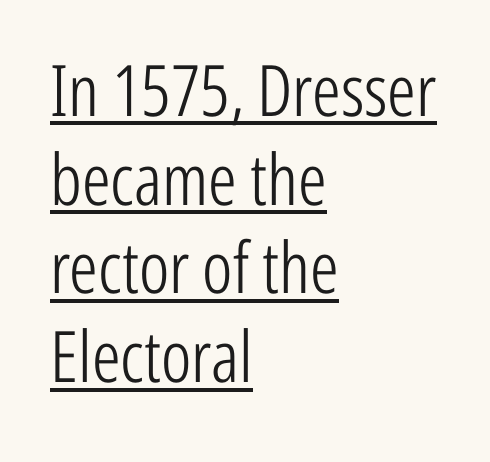
Notice how the stems are strictly vertical — no italics here. Whoever set this chose a conventional vertical rhythm. Quick note: underline on. This rendering uses left alignment, leaving the right contour irregular.
